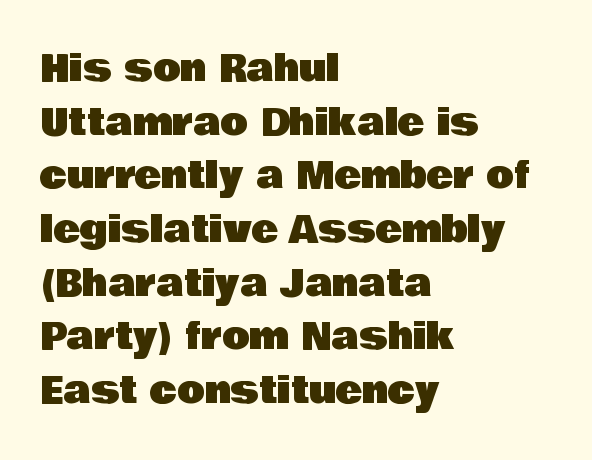
The image shows 36 px sans-serif type, upright; set left-aligned, normal line spacing (1.49x), normal letter spacing, not underlined; low stroke contrast and a large x-height.
